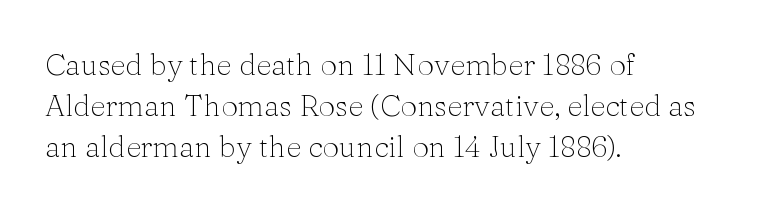
The image shows 30 px light serif type, upright; set left-aligned, normal line spacing (1.36x), normal letter spacing, not underlined; medium stroke contrast and a medium x-height.
